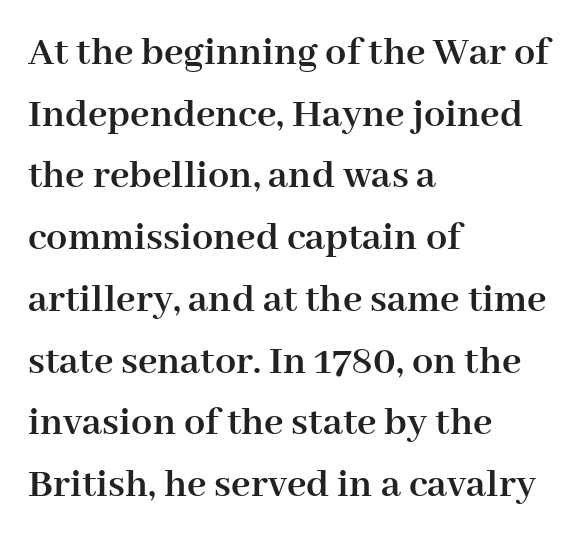
In terms of letterform style, serifs are clearly present. You could call the tracking neutral — neither tight nor loose. Unlike italic type, these characters show no tilt at all. Do the characters align in a grid? No, the font is proportional. This sample is left-justified, so line endings fall wherever the words run out.
